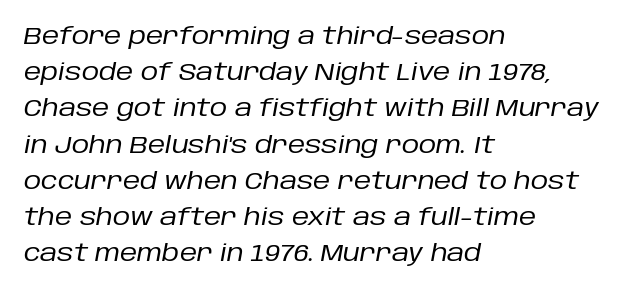
The image shows 24 px text type, italic (leaning right); set left-aligned, normal line spacing (1.51x), normal letter spacing, not underlined.
